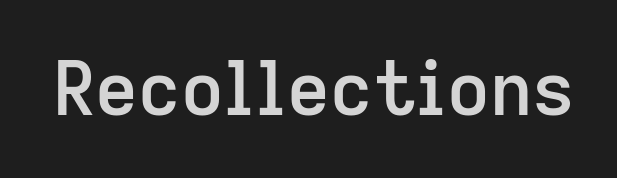
{"serif": "no", "italic": "no", "bold": "semi", "weight": "semibold", "width": "normal", "stroke_contrast": "low", "x_height": "medium", "monospaced": "no", "underline": "no", "letter_spacing": "normal", "letter_spacing_em": 0.0, "glyph_px": 74}
